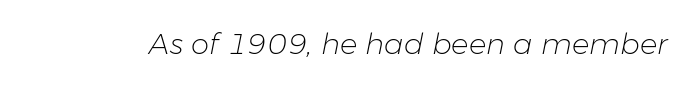
{"italic": "yes", "lean": "right", "slant_degrees": 11, "bold": "no", "weight": "light", "width": "normal", "stroke_contrast": "low", "x_height": "medium", "monospaced": "no", "underline": "no", "letter_spacing": "normal", "letter_spacing_em": 0.0, "glyph_px": 29}
